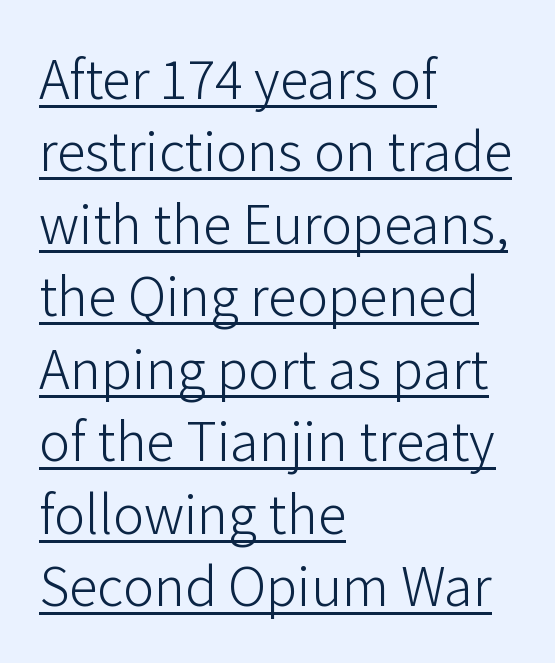
The image shows 58 px light sans-serif type, upright; set left-aligned, normal line spacing (1.25x), normal letter spacing, underlined; low stroke contrast and a medium x-height.
